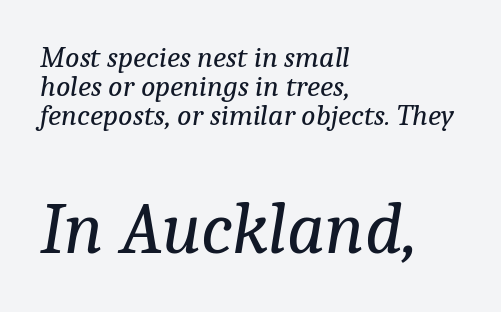
Q: Is the text bold? A: No.
Q: Is the text italic (slanted)? A: Yes, it leans right by about 9 degrees.
Q: Is the typeface a serif or a sans-serif typeface? A: Serif.
Q: Is the text underlined? A: No.
Q: How is the paragraph aligned? A: Left-aligned.
Q: Is the spacing between letters normal or unusually wide? A: Normal.
Q: Is the spacing between lines tight, normal or loose? A: Tight.
Q: Which block of text is set in a larger size, the first (top) or the second (bottom)? A: The second (bottom) one.
Q: Width (condensed, normal, or wide)? A: Normal.
Q: Stroke contrast? A: Low.
Q: x-height? A: Medium.
Q: Monospaced? A: No.
